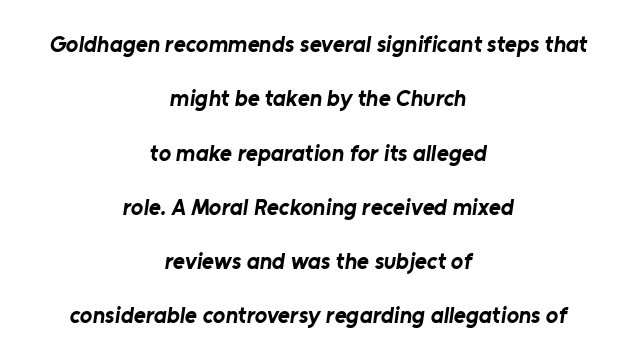
Q: Is the text bold? A: Yes.
Q: Is the text underlined? A: No.
Q: How is the paragraph aligned? A: Centered.
Q: Is the spacing between letters normal or unusually wide? A: Normal.
Q: Is the spacing between lines tight, normal or loose? A: Loose.
